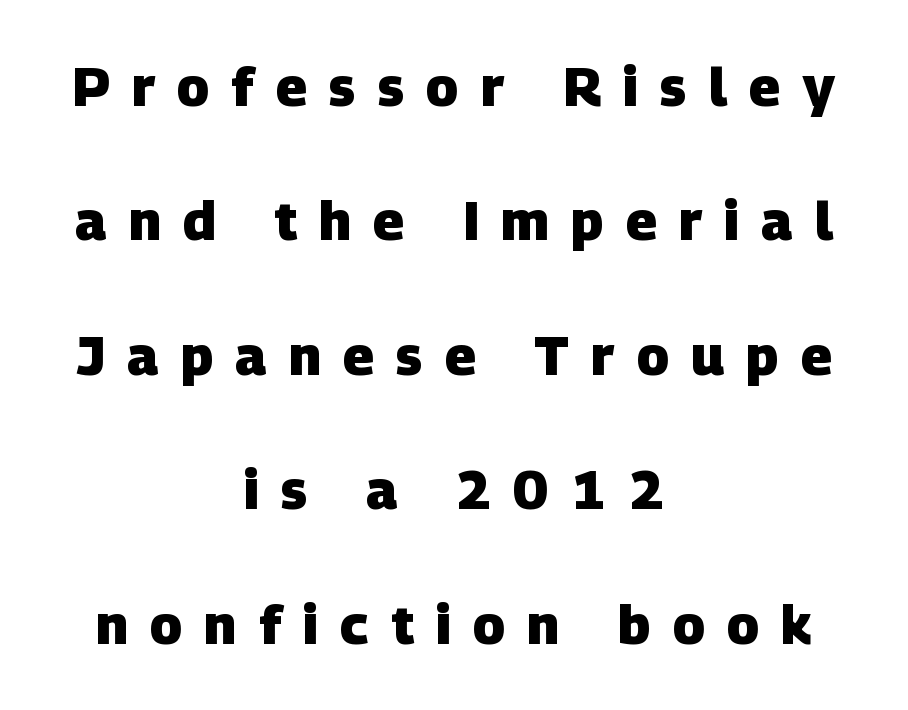
The image shows 54 px heavy sans-serif type; set centered, loose line spacing (2.49x), unusually wide letter spacing (+0.41 em), not underlined; low stroke contrast and a large x-height.
